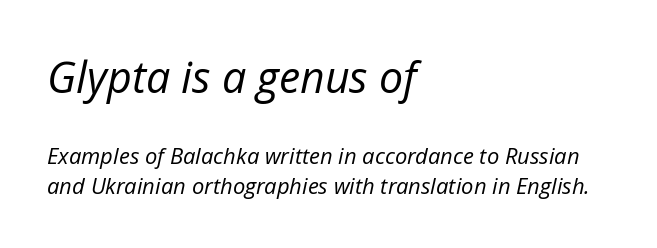
The image shows 43 px regular-weight type, italic (leaning right); set left-aligned, normal line spacing (1.36x), normal letter spacing, not underlined; the first (top) block is 1.95x larger; low stroke contrast and a medium x-height.
